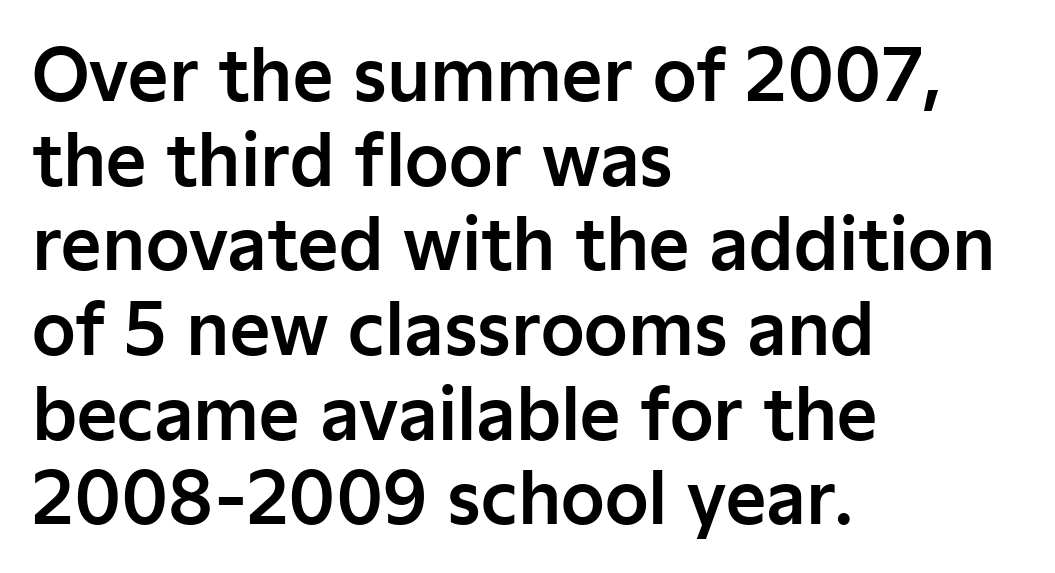
{"serif": "no", "italic": "no", "width": "normal", "stroke_contrast": "low", "x_height": "medium", "monospaced": "no", "underline": "no", "align": "left", "line_spacing_ratio": 1.21, "letter_spacing": "normal", "letter_spacing_em": 0.0, "glyph_px": 70}
